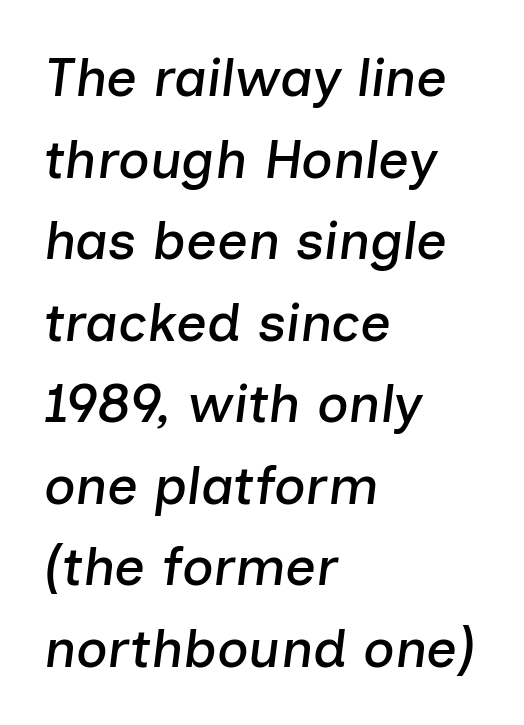
Q: Is the text italic (slanted)? A: Yes, it leans right by about 7 degrees.
Q: Is the text underlined? A: No.
Q: How is the paragraph aligned? A: Left-aligned.
Q: Is the spacing between letters normal or unusually wide? A: Normal.
Q: Is the spacing between lines tight, normal or loose? A: Normal.
Q: Width (condensed, normal, or wide)? A: Normal.
Q: Stroke contrast? A: Low.
Q: x-height? A: Medium.
Q: Monospaced? A: No.
